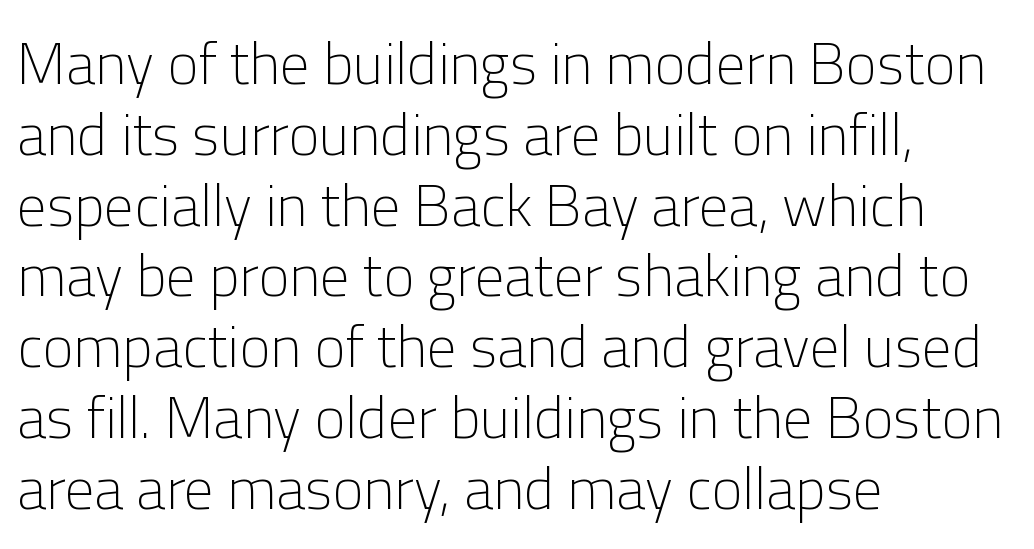
The passage shown is typed in a proportional face where columns would drift. The face used here is a sans, in the tradition of grotesques and geometrics. These lines were composed using upright roman letters. Alignment: flush left. No chunkiness to these letters — they're not bold.
